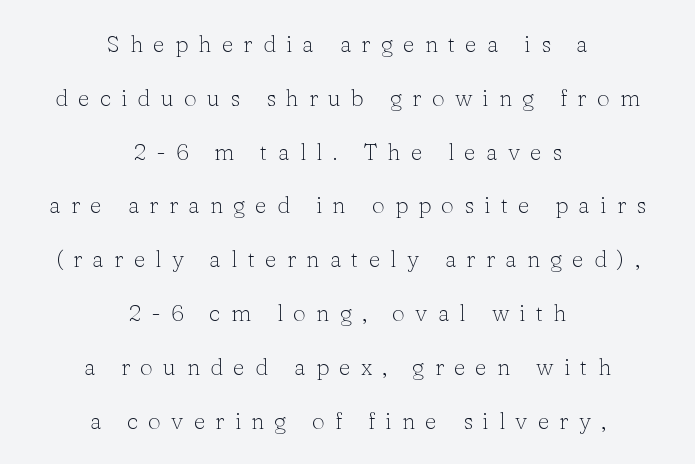
The lettering holds an erect, upright posture throughout. The passage shown stacks its lines with a broad gap. Decoration check: the copy has no underline. Honestly, the letter spacing is so wide it's the main thing you notice. Horizontally, the lines are justified to the midpoint only. Is this a heavy cut? Hardly; it is regular or lighter.
